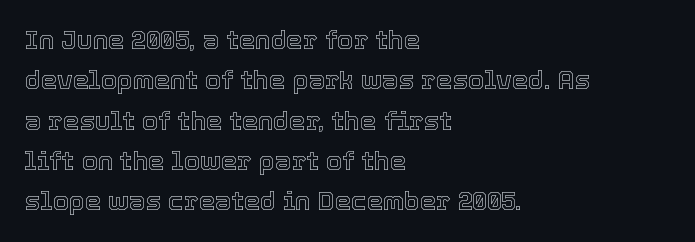
This rendering uses left alignment, leaving the right contour irregular. The vertical gap from one line to the next is medium. The space beneath each line is pristine and unruled. Does extra space separate the letters? No, they use regular spacing. Every character sits straight up, as roman type does.
